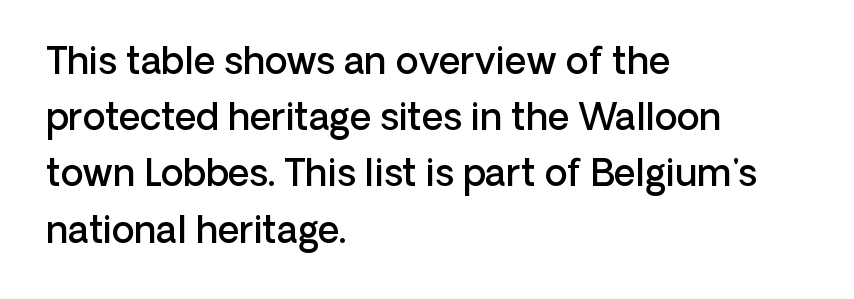
Q: Is the text bold? A: Semi-bold.
Q: Is the text italic (slanted)? A: No, it is upright.
Q: Is the typeface a serif or a sans-serif typeface? A: Sans-serif.
Q: Is the text underlined? A: No.
Q: How is the paragraph aligned? A: Left-aligned.
Q: Is the spacing between letters normal or unusually wide? A: Normal.
Q: Is the spacing between lines tight, normal or loose? A: Normal.
Q: Width (condensed, normal, or wide)? A: Normal.
Q: Stroke contrast? A: Low.
Q: x-height? A: Medium.
Q: Monospaced? A: No.
